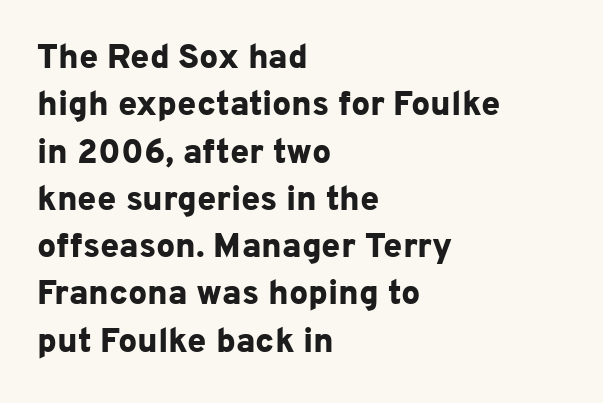
The lines are quadded left. Lines of text with bare space underneath. This rendering leaves character spacing at its baseline value. Ordinary non-slanted type is in use. I'd call this a sans setting — the letters go barefoot.
